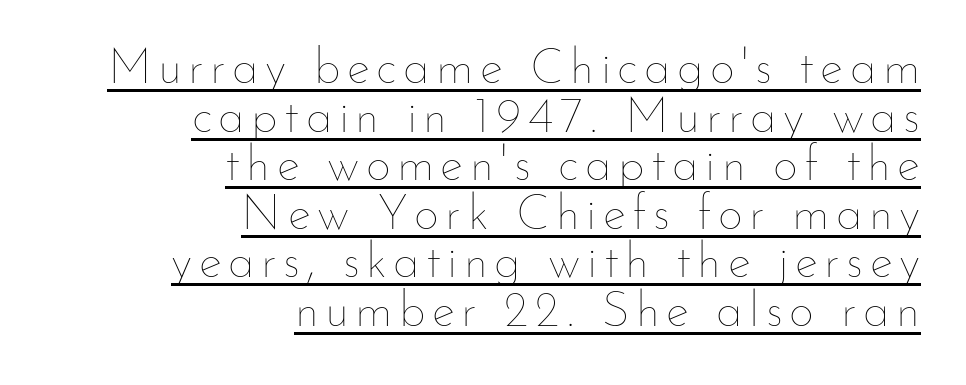
The lines in this sample share a right terminus and differ only in where they begin. The face used here is proportionally spaced, like ordinary book or web type. Interline gaps are noticeably narrow in this sample. Students, observe the line beneath the letters — that is underlining.
